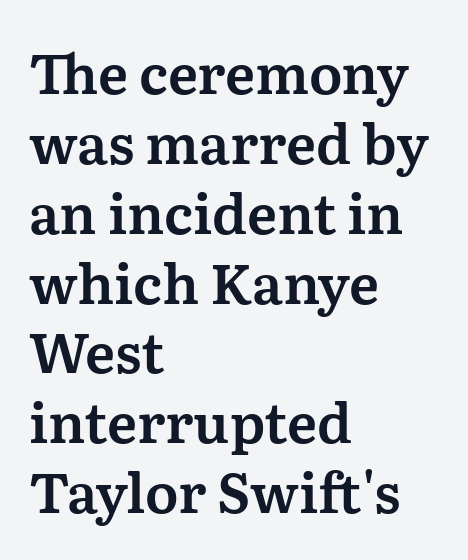
{"serif": "yes", "italic": "no", "width": "normal", "stroke_contrast": "medium", "x_height": "medium", "monospaced": "no", "underline": "no", "align": "left", "line_spacing": "normal", "line_spacing_ratio": 1.27, "letter_spacing": "normal", "letter_spacing_em": 0.0, "glyph_px": 55}
